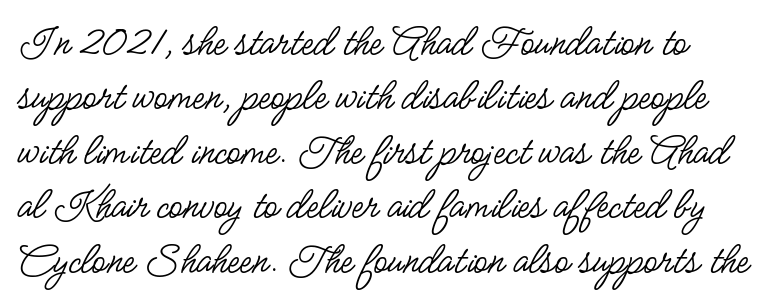
This is not heavy type; no bold has been used. The line texture is even and compact thanks to regular tracking. Beneath every word, the page is bare.
